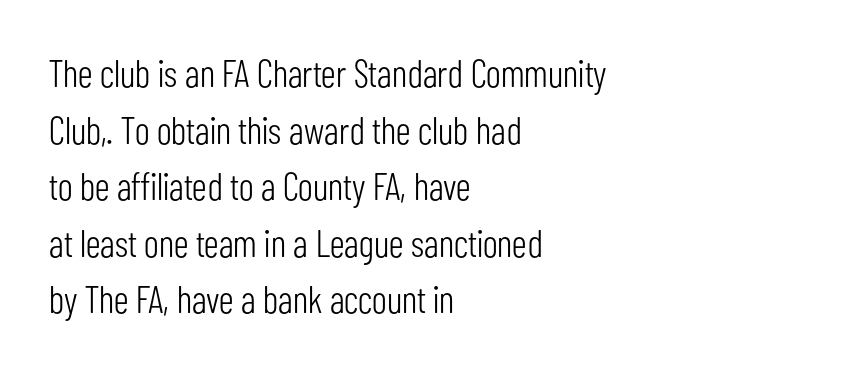
Q: Is the text bold? A: No.
Q: Is the text italic (slanted)? A: No, it is upright.
Q: Is the typeface a serif or a sans-serif typeface? A: Sans-serif.
Q: Is the text underlined? A: No.
Q: How is the paragraph aligned? A: Left-aligned.
Q: Is the spacing between letters normal or unusually wide? A: Normal.
Q: Is the spacing between lines tight, normal or loose? A: Normal.
Q: Width (condensed, normal, or wide)? A: Condensed.
Q: Stroke contrast? A: Low.
Q: x-height? A: Medium.
Q: Monospaced? A: No.
